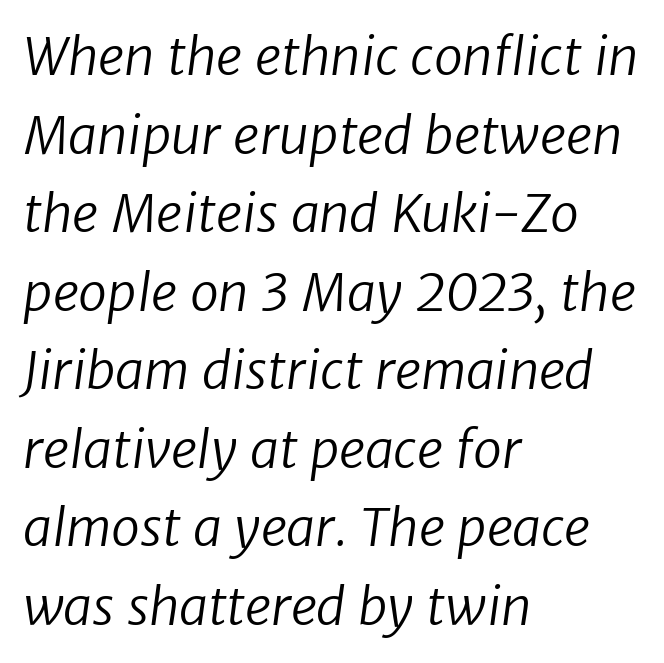
The image shows 52 px regular-weight sans-serif type; set left-aligned, normal line spacing (1.51x), normal letter spacing, not underlined; low stroke contrast and a medium x-height.
